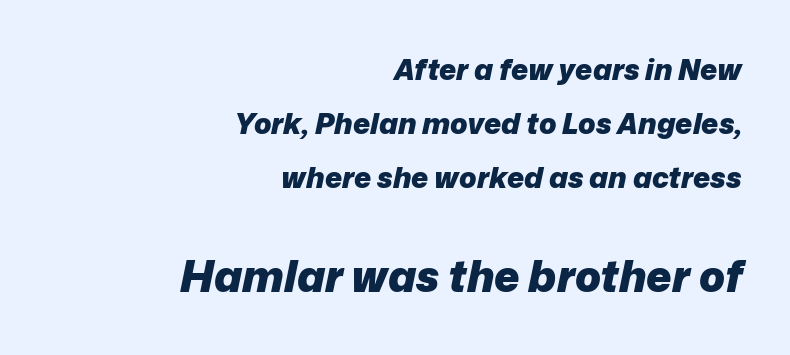
In this sample the second text group is rendered at the bigger scale. Bare-footed words on every line. The passage shown leans; its letterforms are oblique. Weight check: bold — yes, fully. There is no visible air inserted between adjacent glyphs.
